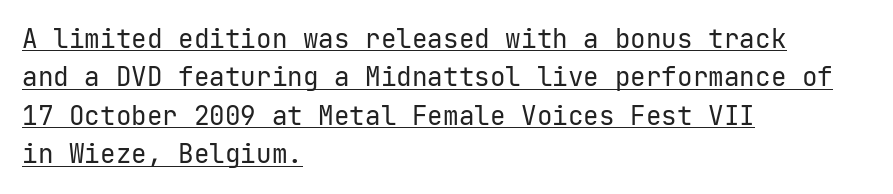
Q: Is the text bold? A: No.
Q: Is the text italic (slanted)? A: No, it is upright.
Q: Is the text underlined? A: Yes.
Q: How is the paragraph aligned? A: Left-aligned.
Q: Is the spacing between letters normal or unusually wide? A: Normal.
Q: Is the spacing between lines tight, normal or loose? A: Normal.
